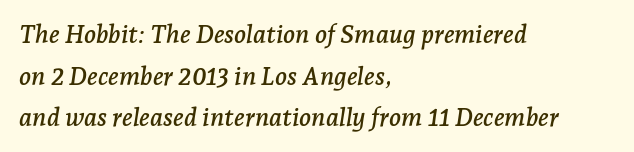
Q: Is the text italic (slanted)? A: Yes, it leans right by about 7 degrees.
Q: Is the text underlined? A: No.
Q: How is the paragraph aligned? A: Left-aligned.
Q: Is the spacing between letters normal or unusually wide? A: Normal.
Q: Is the spacing between lines tight, normal or loose? A: Normal.
